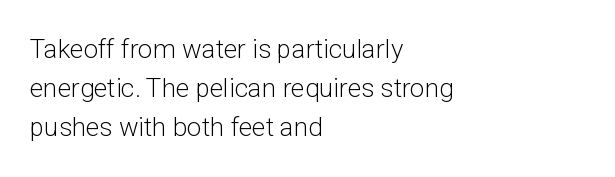
Q: Is the text bold? A: No.
Q: Is the text italic (slanted)? A: No, it is upright.
Q: Is the text underlined? A: No.
Q: How is the paragraph aligned? A: Left-aligned.
Q: Is the spacing between letters normal or unusually wide? A: Normal.
Q: Is the spacing between lines tight, normal or loose? A: Normal.
